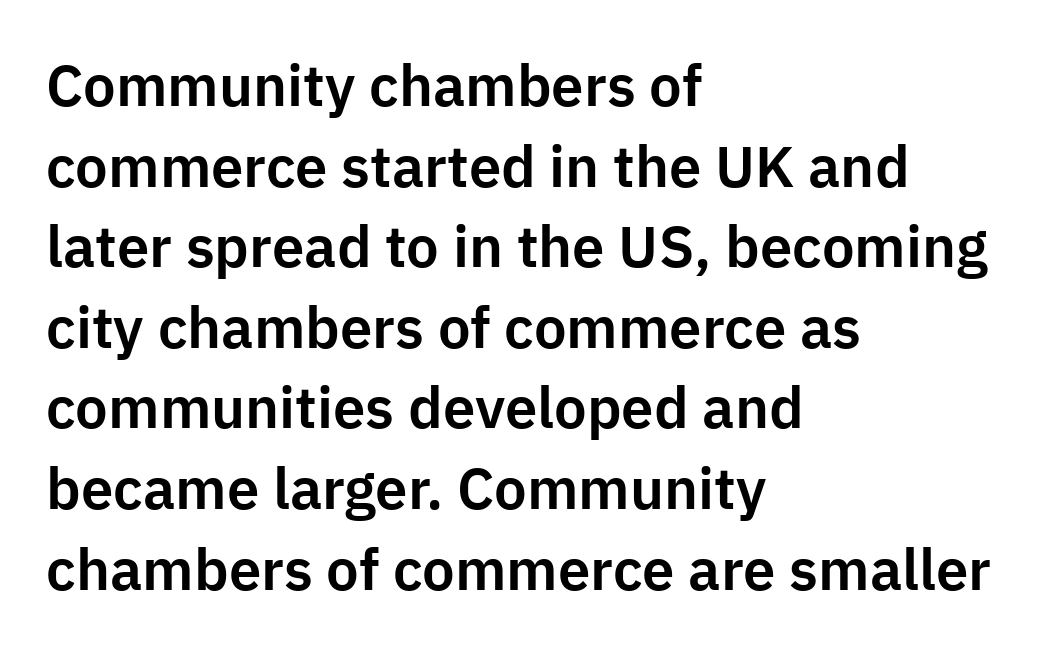
{"serif": "no", "italic": "no", "width": "normal", "stroke_contrast": "low", "x_height": "medium", "monospaced": "no", "underline": "no", "align": "left", "line_spacing": "normal", "line_spacing_ratio": 1.39, "letter_spacing": "normal", "letter_spacing_em": 0.0, "glyph_px": 58}
